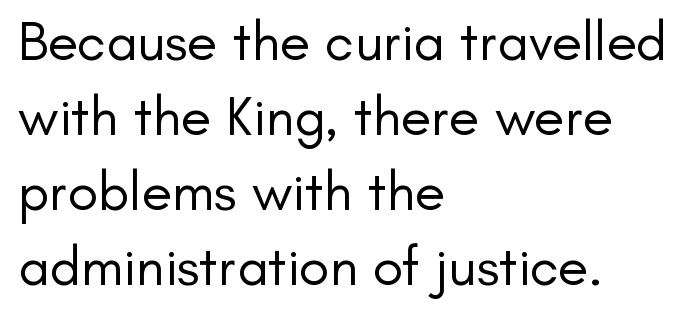
{"serif": "no", "italic": "no", "bold": "no", "weight": "regular", "width": "normal", "stroke_contrast": "low", "x_height": "small", "monospaced": "no", "underline": "no", "align": "left", "line_spacing": "normal", "line_spacing_ratio": 1.34, "letter_spacing": "normal", "letter_spacing_em": 0.0, "glyph_px": 56}
